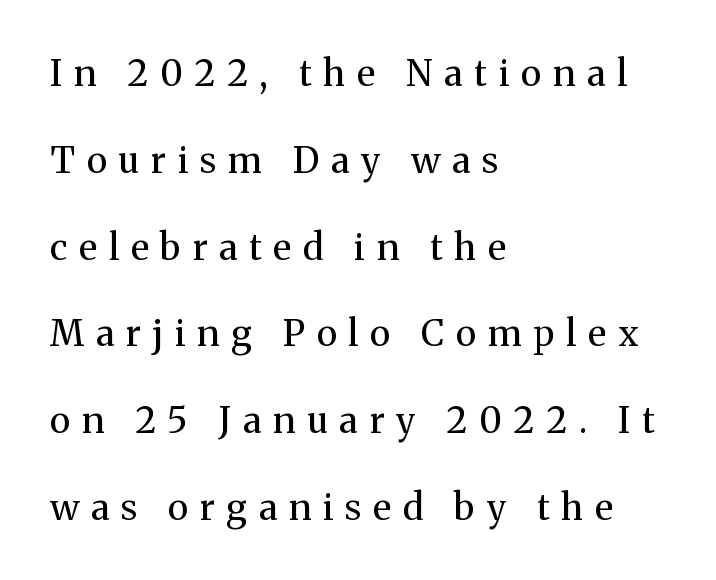
What kind of face is this? One with serifs. Compared with a centered layout, this one pins lines to the left instead. How would I describe the line gaps? Wide and relaxed. Letters have the restrained weight of plain body copy at most. This sample uses expanded letter spacing, leaving extra air between glyphs.
